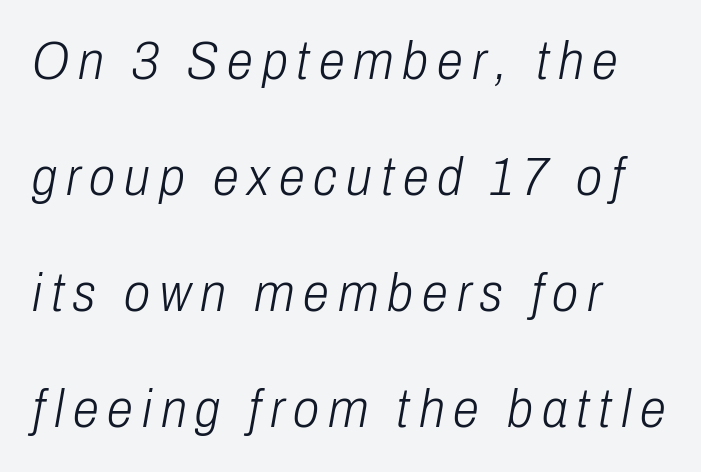
Q: Is the text bold? A: No.
Q: Is the text italic (slanted)? A: Yes, it leans right by about 10 degrees.
Q: Is the text underlined? A: No.
Q: How is the paragraph aligned? A: Left-aligned.
Q: Is the spacing between lines tight, normal or loose? A: Loose.
Q: Width (condensed, normal, or wide)? A: Condensed.
Q: Stroke contrast? A: Low.
Q: x-height? A: Medium.
Q: Monospaced? A: No.
